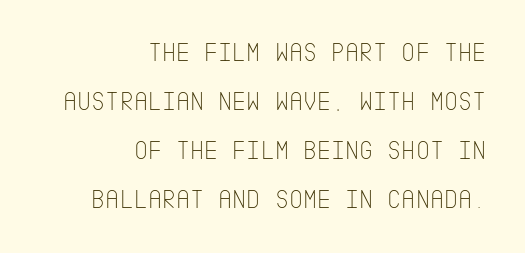
These glyphs show unthickened strokes, regular width or finer. Letter spacing: default. Posture: straight, roman, zero tilt. The compositor pushed each line to the right boundary.
